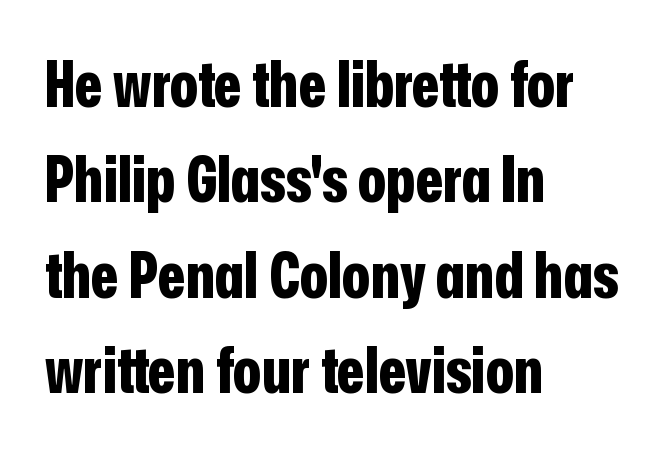
{"serif": "no", "italic": "no", "bold": "yes", "weight": "bold", "width": "condensed", "stroke_contrast": "low", "x_height": "medium", "monospaced": "no", "underline": "no", "align": "left", "line_spacing": "normal", "line_spacing_ratio": 1.49, "letter_spacing": "normal", "letter_spacing_em": 0.0, "glyph_px": 64}
